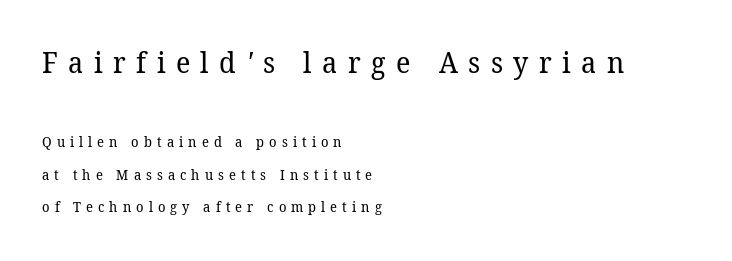
Q: Is the text bold? A: No.
Q: Is the typeface a serif or a sans-serif typeface? A: Serif.
Q: Is the text underlined? A: No.
Q: How is the paragraph aligned? A: Left-aligned.
Q: Is the spacing between letters normal or unusually wide? A: Unusually wide.
Q: Is the spacing between lines tight, normal or loose? A: Loose.
Q: Which block of text is set in a larger size, the first (top) or the second (bottom)? A: The first (top) one.
Q: Width (condensed, normal, or wide)? A: Normal.
Q: Stroke contrast? A: Low.
Q: x-height? A: Medium.
Q: Monospaced? A: No.
